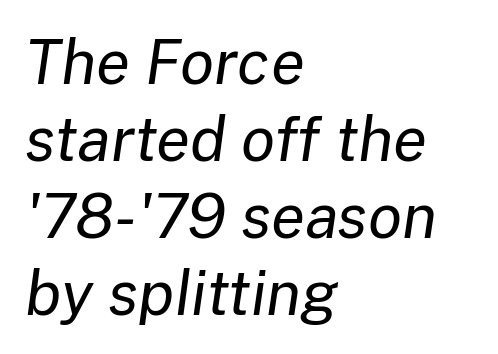
The image shows 62 px regular-weight type, italic (leaning right); set left-aligned, line spacing 1.24x, normal letter spacing, not underlined; low stroke contrast and a medium x-height.
